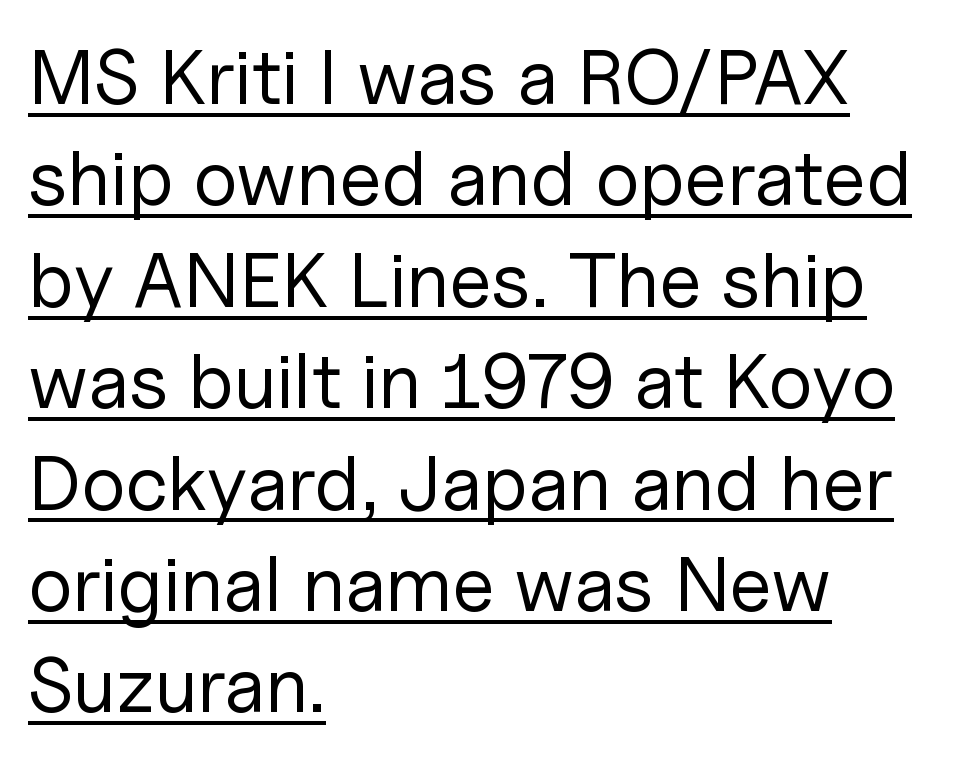
{"serif": "no", "italic": "no", "bold": "no", "weight": "regular", "width": "normal", "stroke_contrast": "low", "x_height": "medium", "monospaced": "no", "underline": "yes", "align": "left", "line_spacing": "normal", "line_spacing_ratio": 1.3, "letter_spacing": "normal", "letter_spacing_em": 0.0, "glyph_px": 78}
